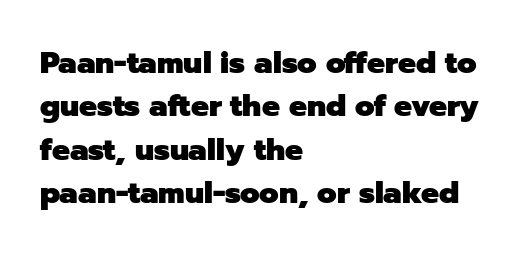
Q: Is the text bold? A: Yes.
Q: Is the text italic (slanted)? A: No, it is upright.
Q: Is the typeface a serif or a sans-serif typeface? A: Sans-serif.
Q: Is the text underlined? A: No.
Q: How is the paragraph aligned? A: Left-aligned.
Q: Is the spacing between letters normal or unusually wide? A: Normal.
Q: Is the spacing between lines tight, normal or loose? A: Normal.
Q: Width (condensed, normal, or wide)? A: Normal.
Q: Stroke contrast? A: Low.
Q: x-height? A: Medium.
Q: Monospaced? A: No.
